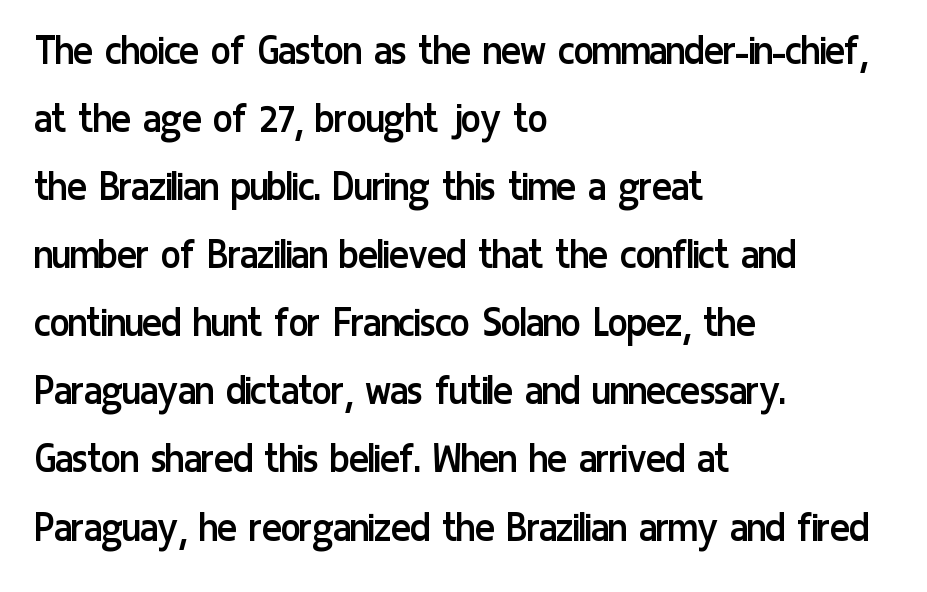
{"serif": "no", "italic": "no", "bold": "no", "weight": "regular", "width": "condensed", "stroke_contrast": "low", "x_height": "medium", "monospaced": "no", "underline": "no", "align": "left", "line_spacing": "normal", "line_spacing_ratio": 1.48, "letter_spacing": "normal", "letter_spacing_em": 0.0, "glyph_px": 46}
